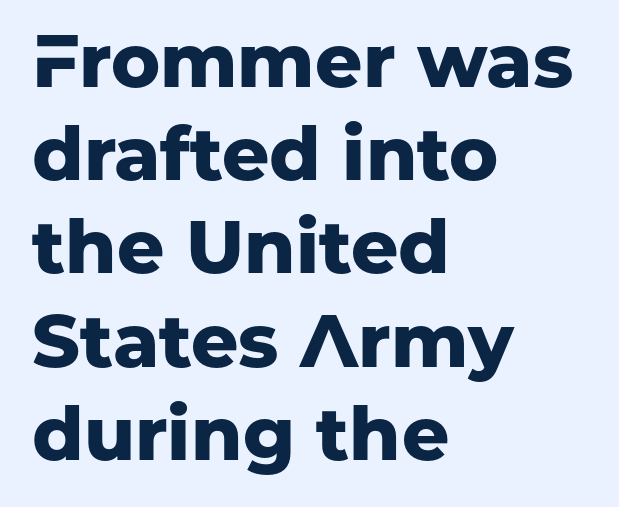
Words appear dense and cohesive because spacing is normal. The font is running at its bold setting. Are there feet on the stems? There aren't — it's a sans. Lines of text with bare space underneath.
